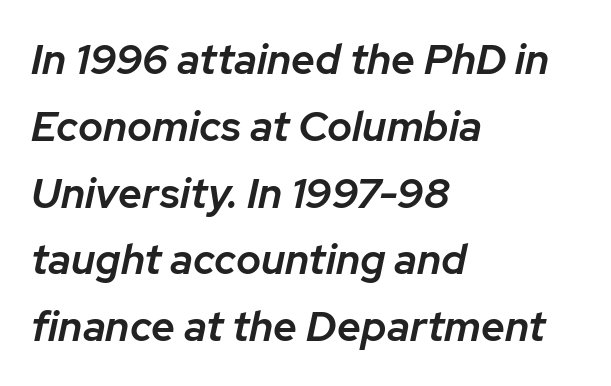
{"italic": "yes", "lean": "right", "slant_degrees": 12, "bold": "semi", "weight": "semibold", "width": "normal", "stroke_contrast": "low", "x_height": "medium", "monospaced": "no", "underline": "no", "align": "left", "line_spacing": "normal", "line_spacing_ratio": 1.59, "letter_spacing": "normal", "letter_spacing_em": 0.0, "glyph_px": 42}
